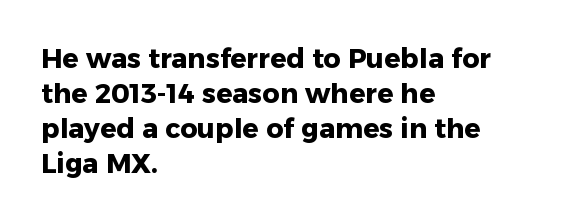
The image shows 27 px bold type, upright; set left-aligned, normal line spacing (1.3x), normal letter spacing, not underlined.
